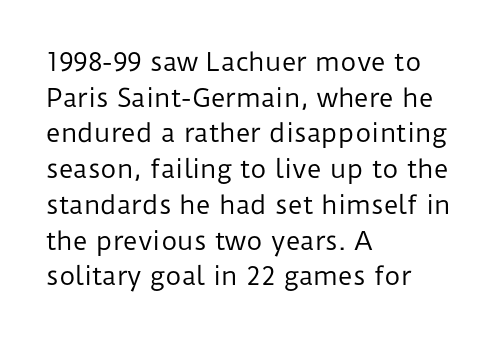
Q: Is the text bold? A: No.
Q: Is the text italic (slanted)? A: No, it is upright.
Q: Is the text underlined? A: No.
Q: How is the paragraph aligned? A: Left-aligned.
Q: Is the spacing between letters normal or unusually wide? A: Normal.
Q: Is the spacing between lines tight, normal or loose? A: Normal.
